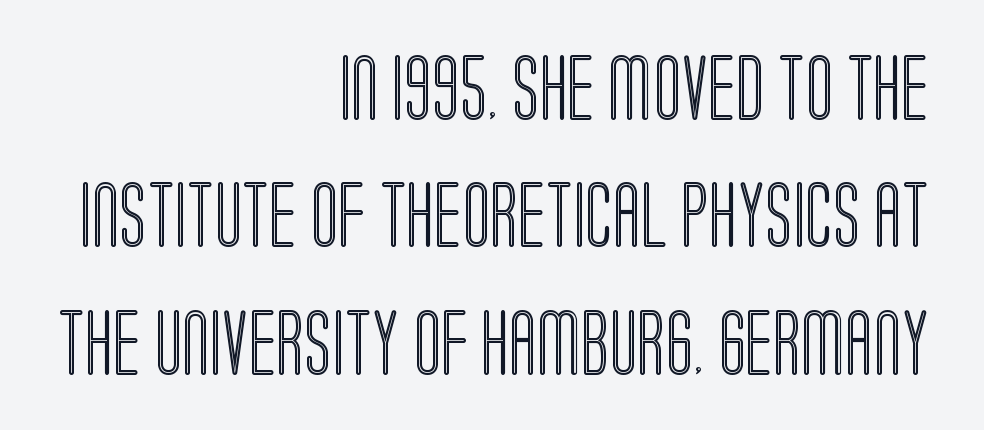
Q: Is the text italic (slanted)? A: No, it is upright.
Q: Is the text underlined? A: No.
Q: How is the paragraph aligned? A: Right-aligned.
Q: Is the spacing between letters normal or unusually wide? A: Normal.
Q: Is the spacing between lines tight, normal or loose? A: Loose.
Q: Width (condensed, normal, or wide)? A: Condensed.
Q: x-height? A: Large.
Q: Monospaced? A: No.
